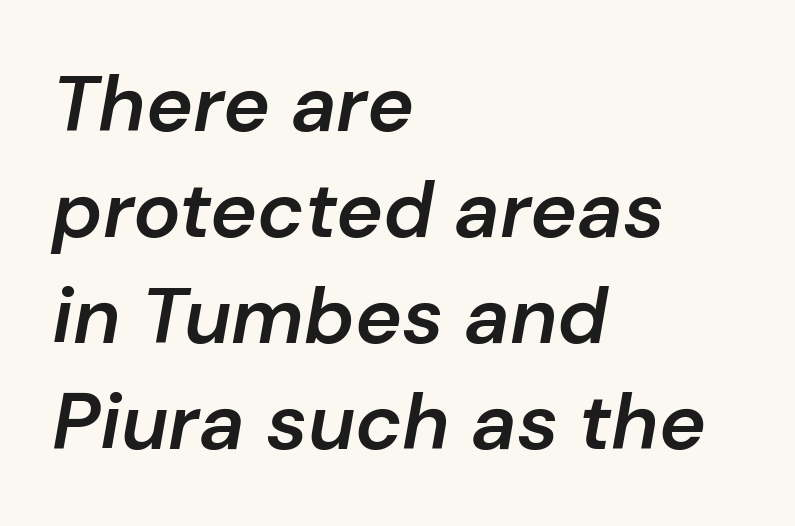
The image shows 79 px semibold type, italic (leaning right); set left-aligned, normal line spacing (1.34x), normal letter spacing, not underlined; low stroke contrast and a medium x-height.
